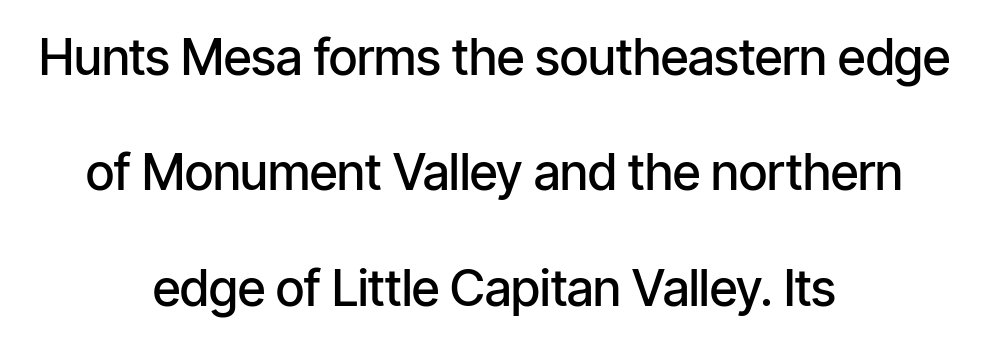
The image shows 50 px semibold, condensed sans-serif type, upright; set centered, loose line spacing (2.31x), normal letter spacing, not underlined; low stroke contrast and a medium x-height.
